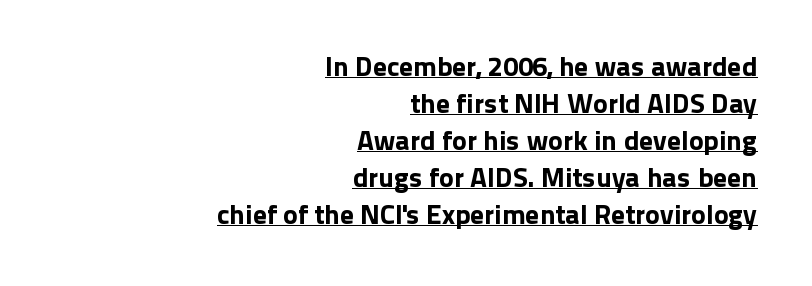
{"serif": "no", "italic": "no", "width": "normal", "stroke_contrast": "low", "x_height": "medium", "monospaced": "no", "underline": "yes", "align": "right", "line_spacing": "normal", "line_spacing_ratio": 1.32, "letter_spacing": "normal", "letter_spacing_em": 0.0, "glyph_px": 28}
